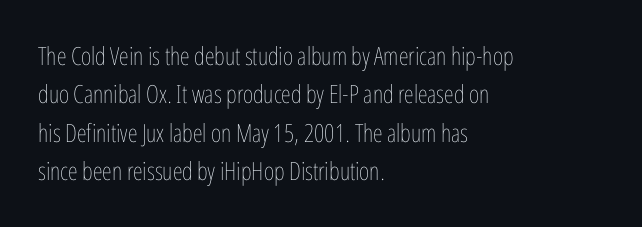
The image shows 25 px text type, upright; set left-aligned, normal line spacing (1.54x), normal letter spacing, not underlined.
